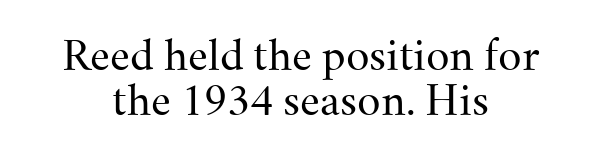
Q: Is the text bold? A: No.
Q: Is the text italic (slanted)? A: No, it is upright.
Q: Is the typeface a serif or a sans-serif typeface? A: Serif.
Q: Is the text underlined? A: No.
Q: How is the paragraph aligned? A: Centered.
Q: Is the spacing between letters normal or unusually wide? A: Normal.
Q: Is the spacing between lines tight, normal or loose? A: Tight.
Q: Width (condensed, normal, or wide)? A: Normal.
Q: Stroke contrast? A: Medium.
Q: x-height? A: Small.
Q: Monospaced? A: No.
